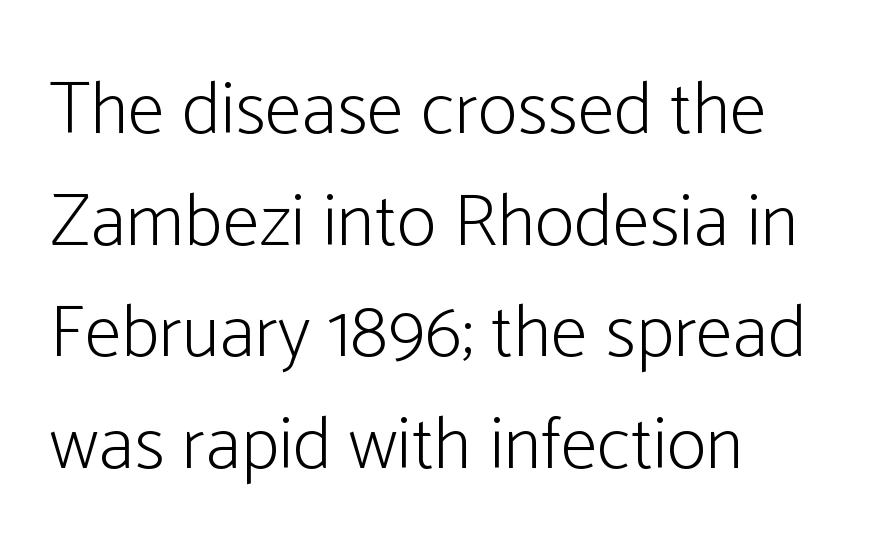
A student would call this left alignment; a typographer would say flush left, rag right. A typesetter would call this leading conventional body-copy spacing. Characters follow at the spacing the type designer built in. Only glyphs here, with clear space below each row. Counters stay open thanks to moderate or lighter strokes.
